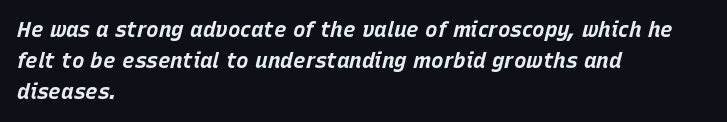
This rendering uses left alignment, leaving the right contour irregular. The specimen omits any rule beneath the text block's lines. Inter-character spacing is left at the font's built-in metrics. Students, observe: this is what conventionally led text looks like.
